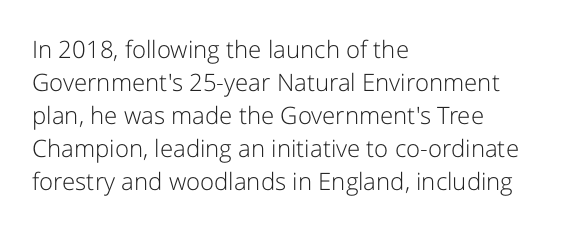
These lines stack with their left ends in a neat column. Letters rest on an invisible, unmarked baseline. The lines sit at an ordinary, default distance from one another. The type sits square on the baseline with zero lean. No letter is thick-stroked: the sample isn't bold. Default kerning and tracking; the words read as compact shapes.
